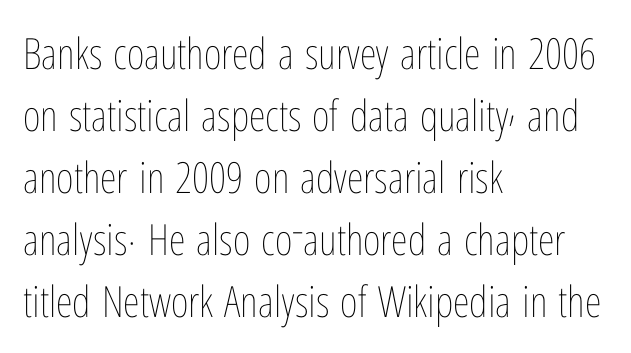
The rendering uses natural spacing where letterforms have individual widths. Nothing unusual about the tracking: characters are spaced as the font intends. The gap between lines stays unmarked. It's the straight-up-and-down kind of type. The weight would be labelled regular, book, light, or lighter still. Rows of type keep a routine distance in the vertical direction.
